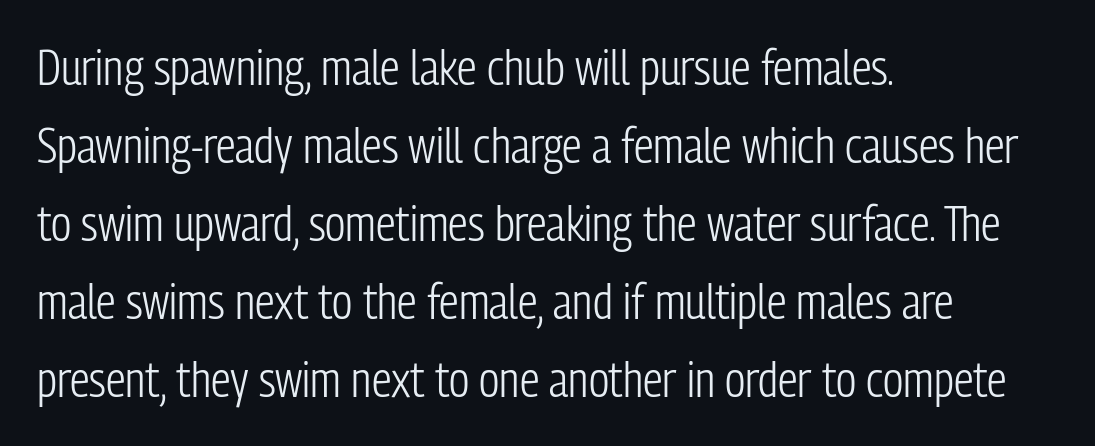
{"serif": "no", "italic": "no", "bold": "no", "weight": "light", "width": "condensed", "stroke_contrast": "low", "x_height": "medium", "monospaced": "no", "underline": "no", "align": "left", "line_spacing": "normal", "line_spacing_ratio": 1.59, "letter_spacing": "normal", "letter_spacing_em": 0.0, "glyph_px": 49}
